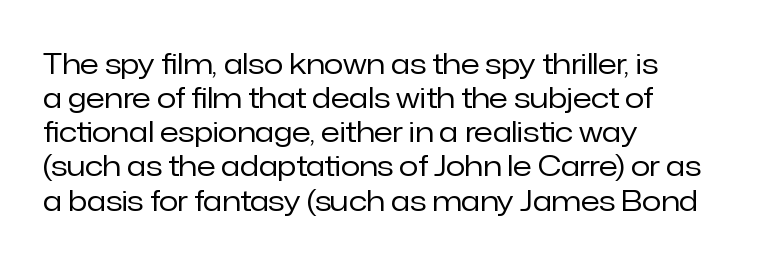
The image shows 28 px regular-weight sans-serif type, upright; set left-aligned, line spacing 1.22x, normal letter spacing, not underlined; low stroke contrast and a medium x-height.
